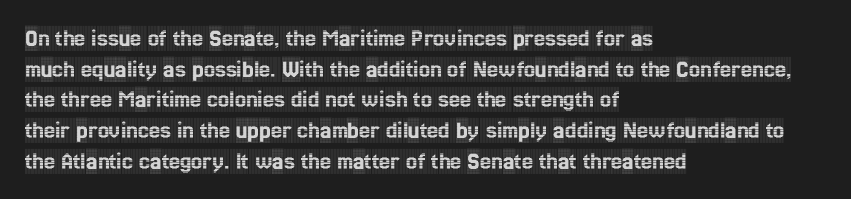
{"italic": "no", "underline": "no", "align": "left", "line_spacing_ratio": 1.23, "letter_spacing": "normal", "letter_spacing_em": 0.0, "glyph_px": 25}
